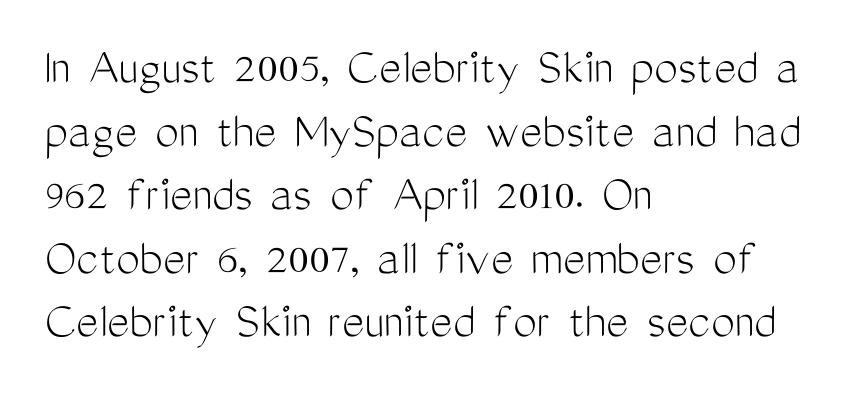
Q: Is the text bold? A: No.
Q: Is the text italic (slanted)? A: No, it is upright.
Q: Is the typeface a serif or a sans-serif typeface? A: Sans-serif.
Q: Is the text underlined? A: No.
Q: How is the paragraph aligned? A: Left-aligned.
Q: Is the spacing between letters normal or unusually wide? A: Normal.
Q: Width (condensed, normal, or wide)? A: Condensed.
Q: Stroke contrast? A: Medium.
Q: x-height? A: Medium.
Q: Monospaced? A: No.
